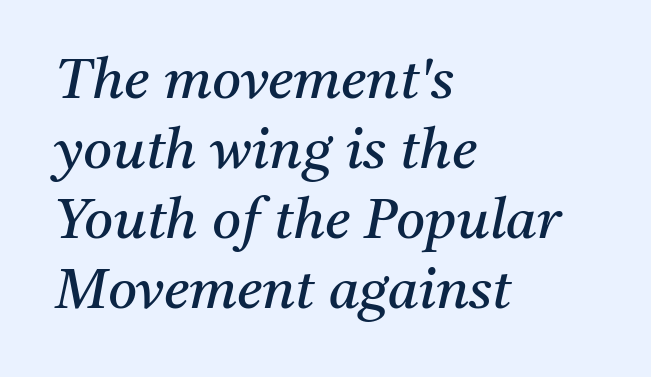
Which margin do the lines hug? The left one — the right edge is uneven. Varying glyph widths throughout — classic text-font behaviour. The words here are not underlined. The axis of the letterforms is tilted away from vertical. Honestly, the row spacing looks completely unremarkable.
